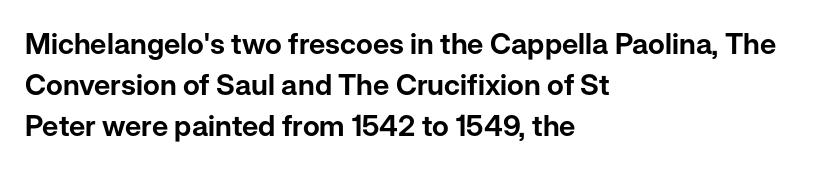
Q: Is the text italic (slanted)? A: No, it is upright.
Q: Is the typeface a serif or a sans-serif typeface? A: Sans-serif.
Q: Is the text underlined? A: No.
Q: How is the paragraph aligned? A: Left-aligned.
Q: Is the spacing between letters normal or unusually wide? A: Normal.
Q: Is the spacing between lines tight, normal or loose? A: Normal.
Q: Width (condensed, normal, or wide)? A: Normal.
Q: Stroke contrast? A: Low.
Q: x-height? A: Medium.
Q: Monospaced? A: No.
